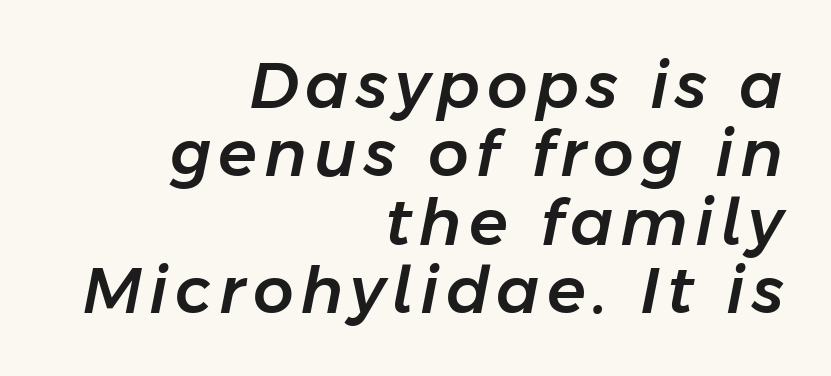
The image shows 64 px text type, italic (leaning right); set right-aligned, tight line spacing (1.07x), not underlined; low stroke contrast and a medium x-height.
